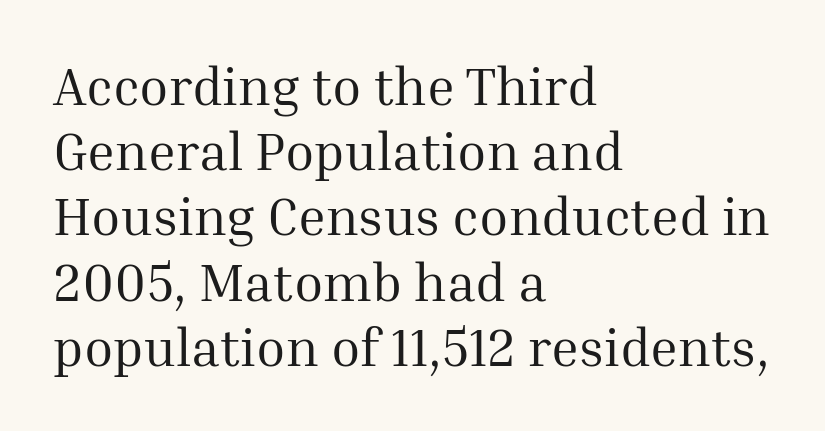
The type sits square on the baseline with zero lean. The face used here is proportionally spaced, like ordinary book or web type. Serif or sans? Serif — the stroke terminals have little feet. There is no visible air inserted between adjacent glyphs.
